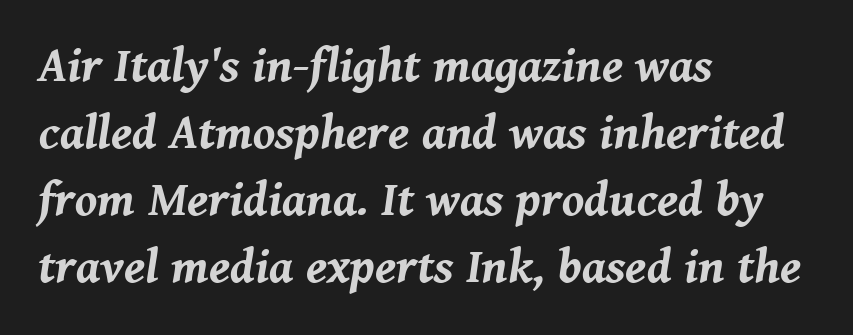
The image shows 49 px bold type, italic (leaning right); set left-aligned, normal line spacing (1.37x), normal letter spacing, not underlined; medium stroke contrast and a medium x-height.
